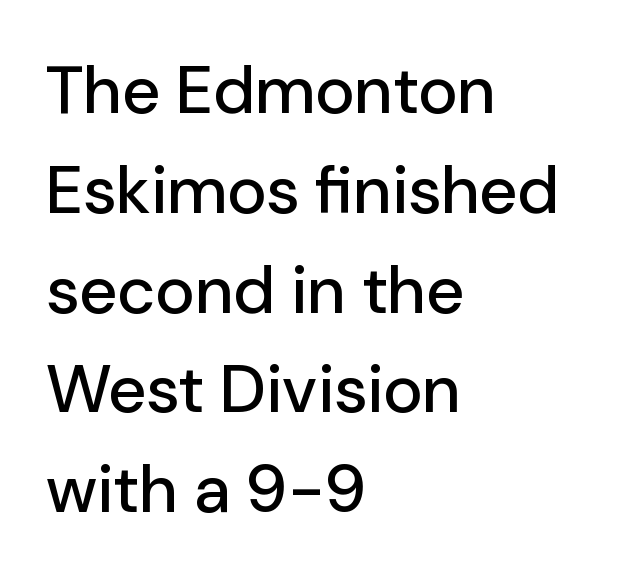
Characters follow at the spacing the type designer built in. Is there much room between lines? A standard amount, neither cramped nor airy. Tall strokes in this sample are plumb rather than angled. Letterform terminals end flat and unadorned throughout the passage. Character widths vary here, with narrow letters taking less room than wide ones.
